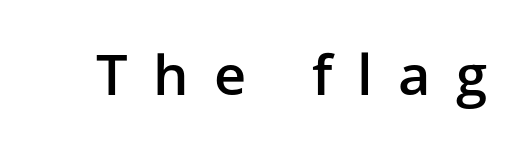
The image shows 56 px semibold sans-serif type, upright; set unusually wide letter spacing (+0.45 em), not underlined; low stroke contrast and a medium x-height.
